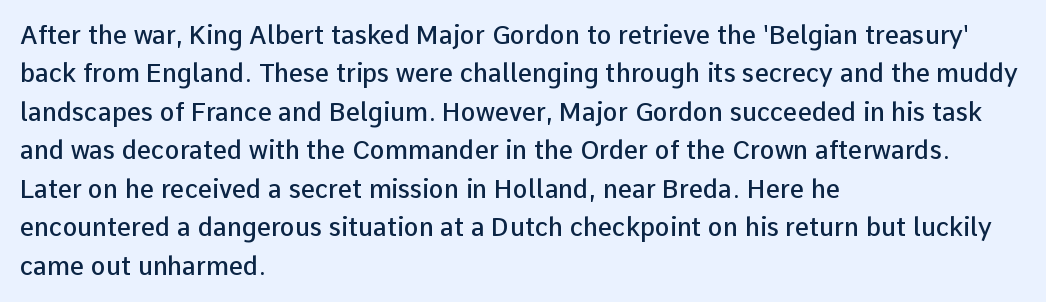
The image shows 25 px text type, upright; set left-aligned, normal line spacing (1.54x), normal letter spacing, not underlined.
